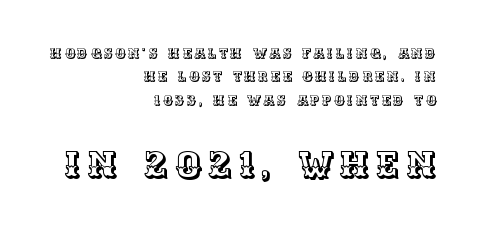
Q: Is the text italic (slanted)? A: No, it is upright.
Q: Is the text underlined? A: No.
Q: How is the paragraph aligned? A: Right-aligned.
Q: Is the spacing between lines tight, normal or loose? A: Normal.
Q: Which block of text is set in a larger size, the first (top) or the second (bottom)? A: The second (bottom) one.
Q: Width (condensed, normal, or wide)? A: Normal.
Q: x-height? A: Large.
Q: Monospaced? A: No.
